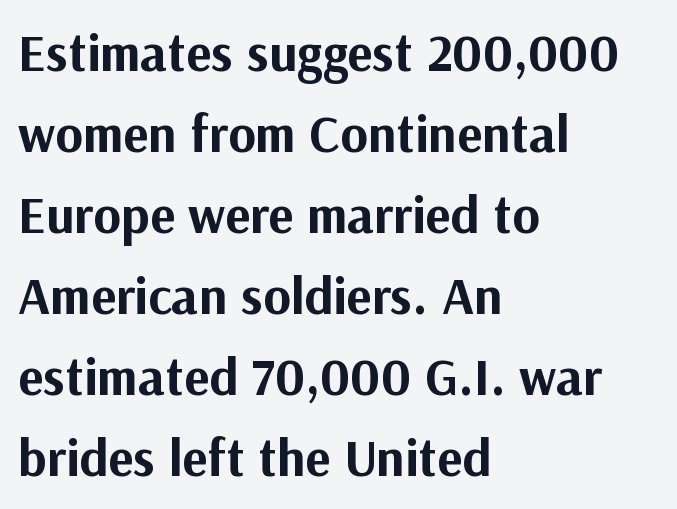
The lines in this sample share a left origin and differ only in where they stop. These lines are rendered in a variable-pitch font. Spacing between characters is what you'd get straight out of the box. Grotesque or geometric, the face here clearly has no serifs. The strip under each line holds only bare page.
